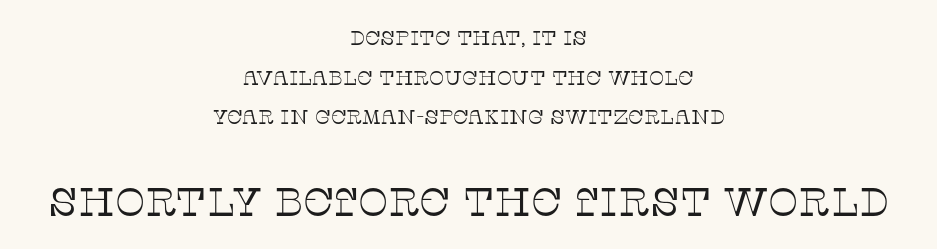
Stroke terminals: seriffed. Unmarked baselines from the first word to the last. You could fit nearly another row in the gap between these rows. Caption: face not bold, strokes unweighted.
